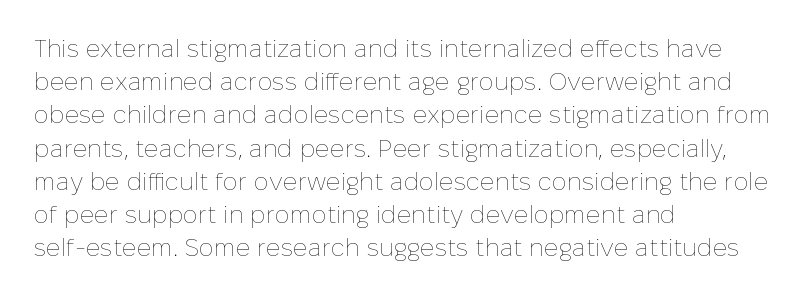
The image shows 25 px text type, upright; set left-aligned, normal line spacing (1.33x), normal letter spacing, not underlined.
